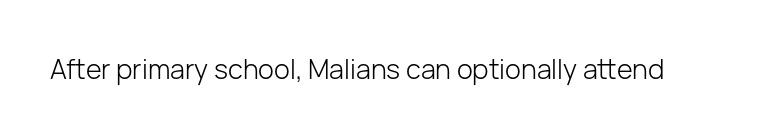
Has an underline been added? It has not. The type is set solid horizontally, with unmodified tracking. The characters are drawn with everyday or finer stroke widths. Every character sits straight up, as roman type does.
